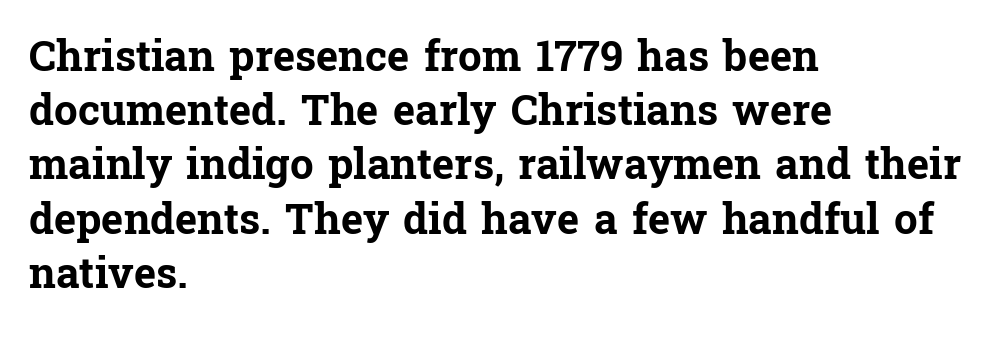
{"serif": "yes", "italic": "no", "bold": "yes", "weight": "bold", "width": "normal", "stroke_contrast": "low", "x_height": "medium", "monospaced": "no", "underline": "no", "align": "left", "line_spacing": "normal", "line_spacing_ratio": 1.29, "letter_spacing": "normal", "letter_spacing_em": 0.0, "glyph_px": 42}
